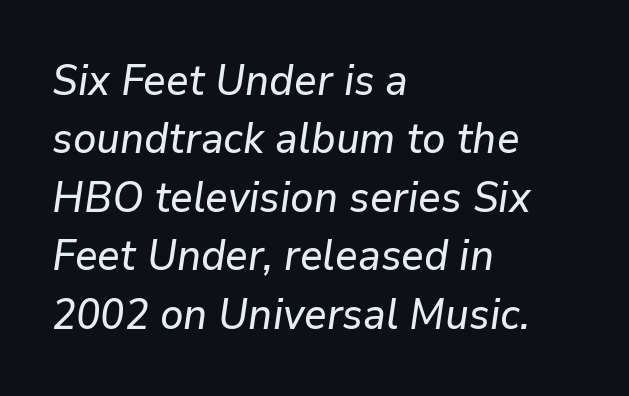
The image shows 42 px text type, italic (leaning right); set left-aligned, normal line spacing (1.39x), normal letter spacing, not underlined; low stroke contrast and a medium x-height.
